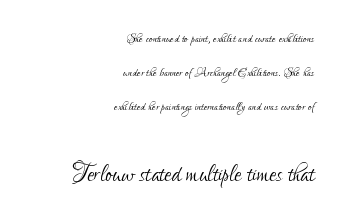
The image shows 31 px light, condensed sans-serif type; set right-aligned, loose line spacing (2.13x), normal letter spacing, not underlined; the second (bottom) block is 1.94x larger; low stroke contrast and a small x-height.
